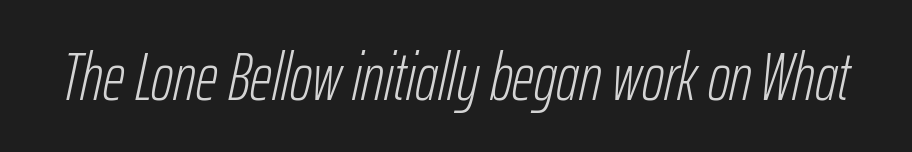
{"italic": "yes", "lean": "right", "slant_degrees": 12, "bold": "no", "weight": "light", "width": "condensed", "stroke_contrast": "low", "x_height": "medium", "monospaced": "no", "underline": "no", "letter_spacing": "normal", "letter_spacing_em": 0.0, "glyph_px": 68}
